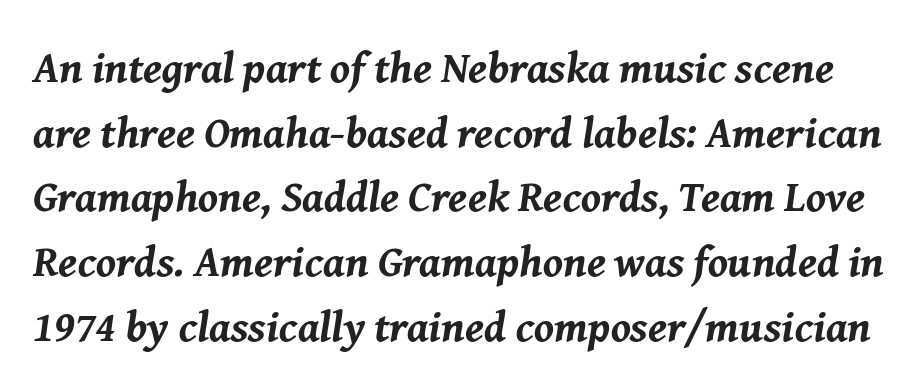
{"italic": "yes", "lean": "right", "slant_degrees": 8, "bold": "yes", "weight": "bold", "width": "normal", "stroke_contrast": "medium", "x_height": "medium", "monospaced": "no", "underline": "no", "line_spacing": "normal", "line_spacing_ratio": 1.47, "letter_spacing": "normal", "letter_spacing_em": 0.0, "glyph_px": 44}
